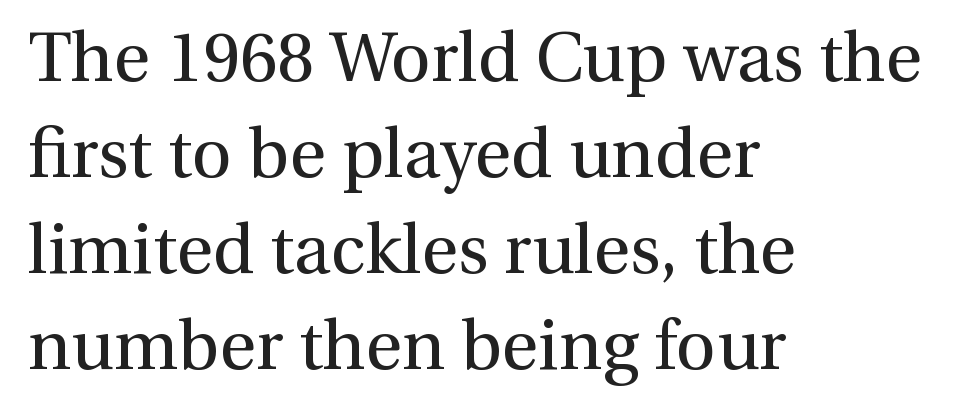
The image shows 70 px regular-weight serif type, upright; set left-aligned, normal line spacing (1.37x), normal letter spacing, not underlined; medium stroke contrast and a medium x-height.
